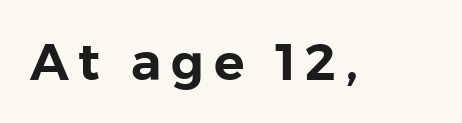
This rendering features lettering with no underline. A sans-serif font was chosen for this passage. Do the characters align in a grid? No, the font is proportional. Every character sits straight up, as roman type does.
